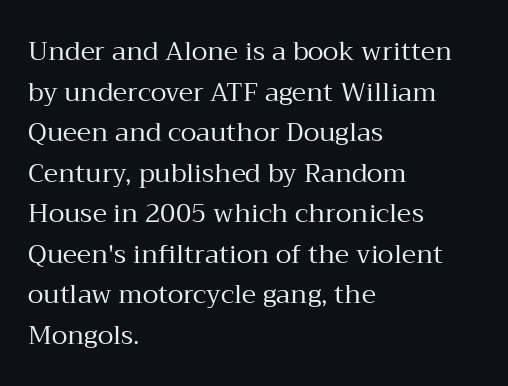
The image shows 26 px text type, upright; set left-aligned, normal line spacing (1.56x), normal letter spacing, not underlined.
